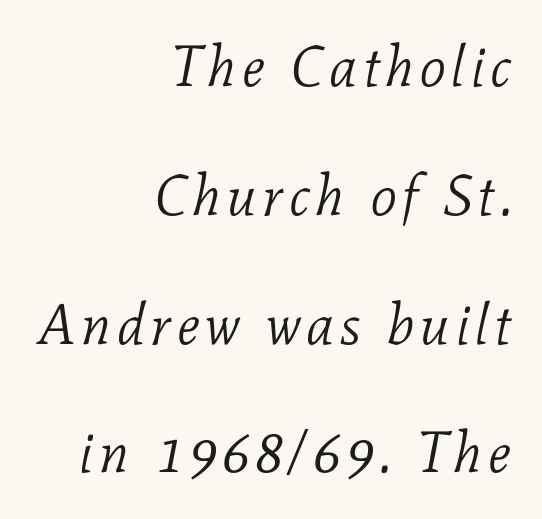
The typesetting does not lean heavy: it is not bold. The zone under the glyphs is completely vacant. Visually the block forms a straight wall on the right and a jagged coastline on the left. Classification — serif. Proportional: the letters do not fall into vertical columns.
